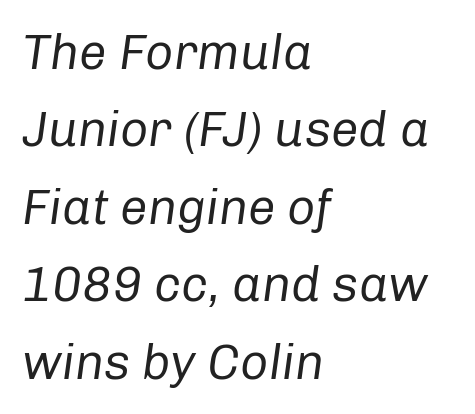
The image shows 49 px regular-weight type, italic (leaning right); set left-aligned, normal line spacing (1.58x), normal letter spacing, not underlined; low stroke contrast and a medium x-height.
